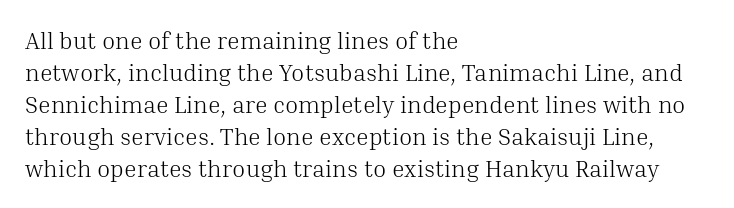
A bare baseline throughout the passage. Does the lettering tilt? It doesn't — this is upright. Leftover space on each line is placed entirely after the last word. Regarding leading, the lines here are spaced in the standard way. Inter-character spacing is left at the font's built-in metrics. Compared with a typical body face, this is equally light or lighter still.
